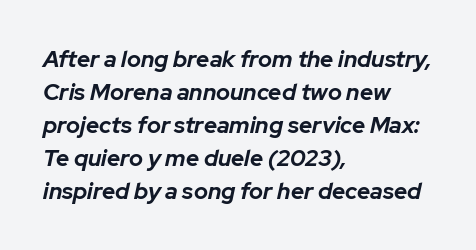
The image shows 23 px bold type, italic (leaning right); set left-aligned, normal line spacing (1.43x), normal letter spacing, not underlined.
